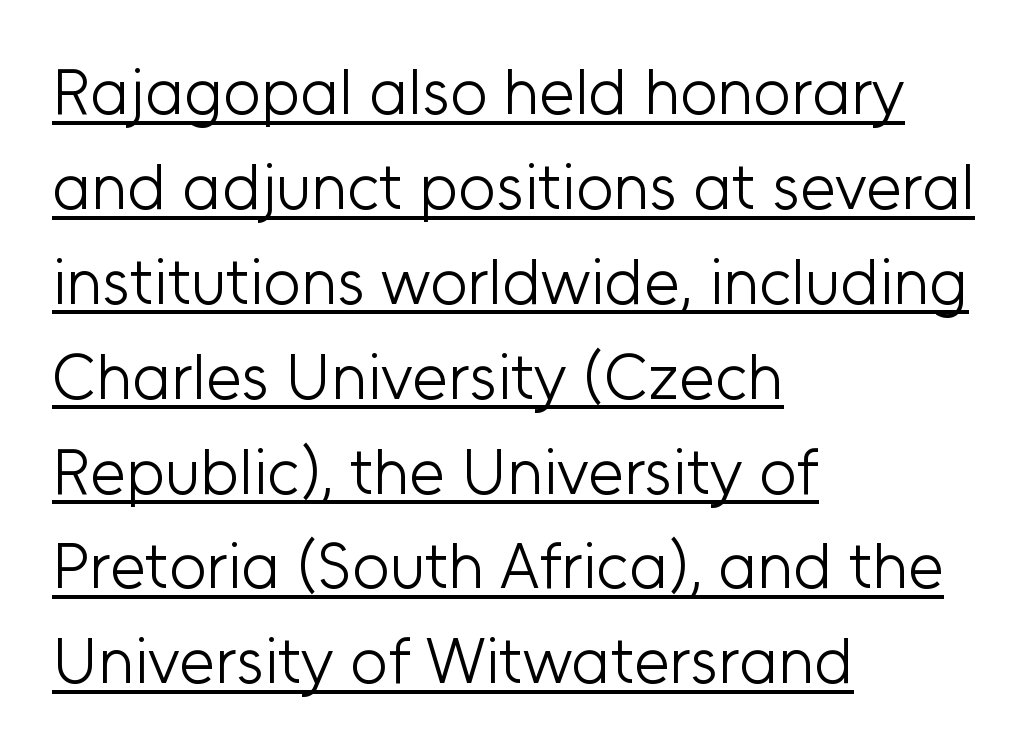
The image shows 65 px light sans-serif type, upright; set left-aligned, normal line spacing (1.46x), normal letter spacing, underlined; low stroke contrast and a medium x-height.
